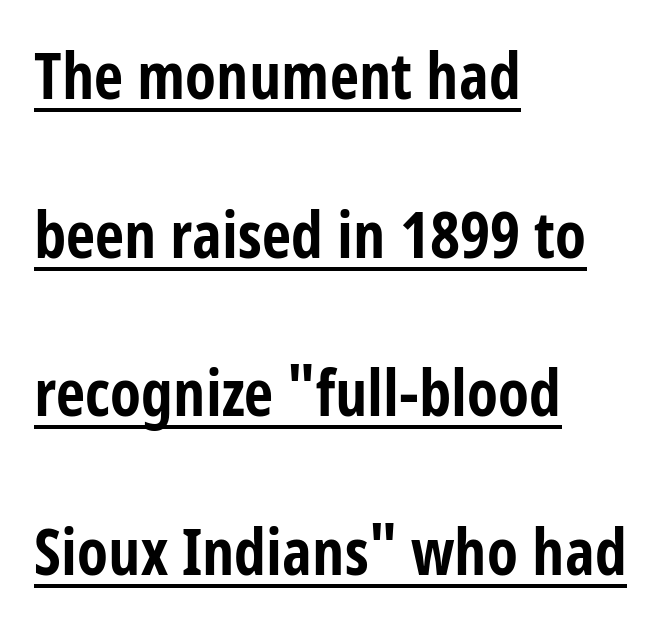
{"serif": "no", "italic": "no", "bold": "yes", "weight": "bold", "width": "condensed", "stroke_contrast": "low", "x_height": "large", "monospaced": "no", "underline": "yes", "align": "left", "line_spacing": "loose", "line_spacing_ratio": 2.48, "letter_spacing": "normal", "letter_spacing_em": 0.0, "glyph_px": 64}
